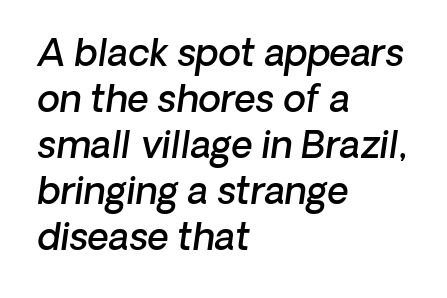
{"serif": "no", "bold": "semi", "weight": "semibold", "width": "normal", "stroke_contrast": "low", "x_height": "medium", "monospaced": "no", "underline": "no", "align": "left", "line_spacing_ratio": 1.24, "letter_spacing": "normal", "letter_spacing_em": 0.0, "glyph_px": 37}
